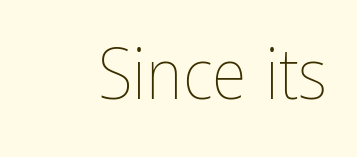
Q: Is the text bold? A: No.
Q: Is the text italic (slanted)? A: No, it is upright.
Q: Is the text underlined? A: No.
Q: Is the spacing between letters normal or unusually wide? A: Normal.
Q: Width (condensed, normal, or wide)? A: Condensed.
Q: Stroke contrast? A: Low.
Q: x-height? A: Medium.
Q: Monospaced? A: No.
